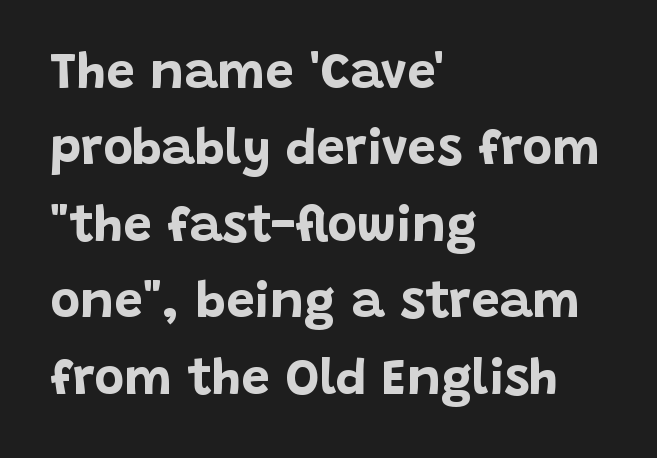
The face used here is proportionally spaced, like ordinary book or web type. The strokes are fattened all the way to bold. Check the space under the baseline: it is left empty. The lettering holds an erect, upright posture throughout. The passage shown is typeset with a sans-serif family.
